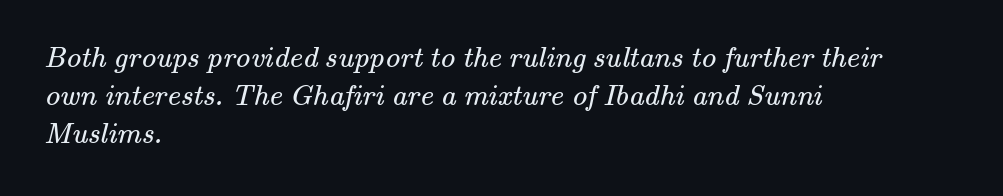
{"serif": "yes", "bold": "no", "weight": "regular", "width": "normal", "stroke_contrast": "medium", "x_height": "small", "monospaced": "no", "underline": "no", "align": "left", "line_spacing": "normal", "line_spacing_ratio": 1.27, "letter_spacing": "normal", "letter_spacing_em": 0.0, "glyph_px": 30}
